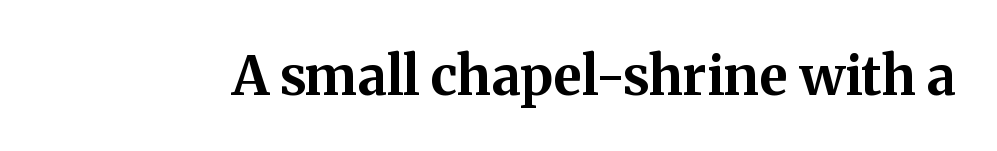
The image shows 54 px bold serif type, upright; set normal letter spacing, not underlined; medium stroke contrast and a medium x-height.
